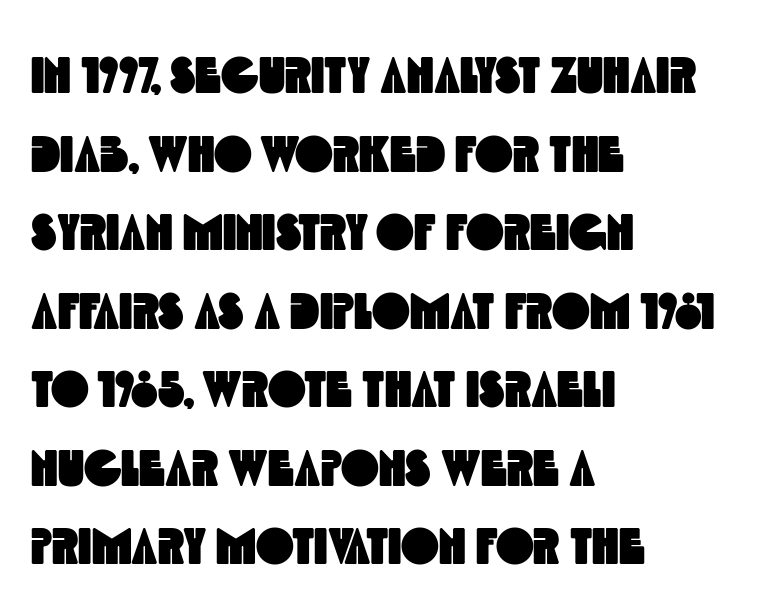
{"serif": "no", "width": "condensed", "x_height": "large", "monospaced": "no", "underline": "no", "align": "left", "line_spacing": "normal", "line_spacing_ratio": 1.54, "letter_spacing": "normal", "letter_spacing_em": 0.0, "glyph_px": 51}
